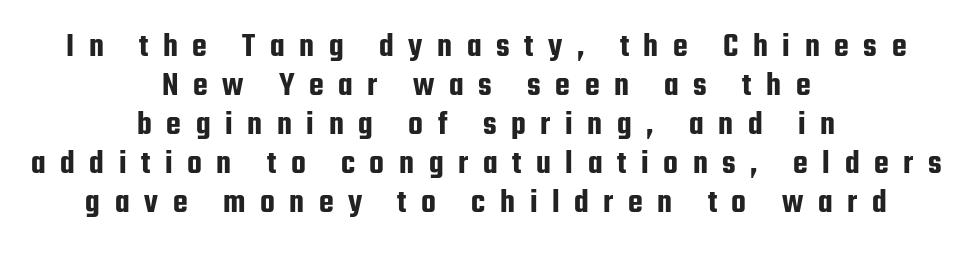
{"serif": "no", "italic": "no", "width": "condensed", "stroke_contrast": "low", "x_height": "medium", "monospaced": "no", "underline": "no", "align": "center", "line_spacing": "tight", "line_spacing_ratio": 1.15, "letter_spacing": "wide", "letter_spacing_em": 0.43, "glyph_px": 34}
